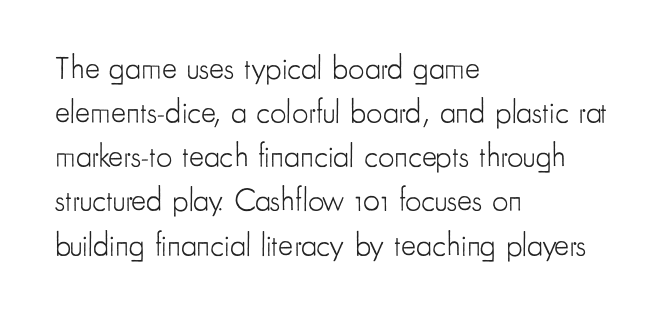
The image shows 32 px light, condensed sans-serif type, upright; set left-aligned, normal line spacing (1.38x), normal letter spacing, not underlined; low stroke contrast and a small x-height.
